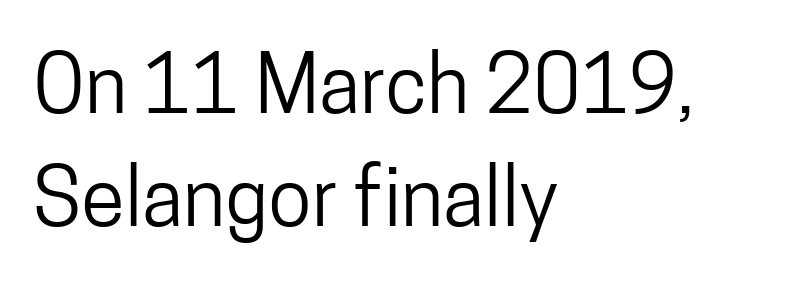
Q: Is the text italic (slanted)? A: No, it is upright.
Q: Is the typeface a serif or a sans-serif typeface? A: Sans-serif.
Q: Is the text underlined? A: No.
Q: How is the paragraph aligned? A: Left-aligned.
Q: Is the spacing between letters normal or unusually wide? A: Normal.
Q: Is the spacing between lines tight, normal or loose? A: Normal.
Q: Width (condensed, normal, or wide)? A: Condensed.
Q: Stroke contrast? A: Low.
Q: x-height? A: Medium.
Q: Monospaced? A: No.
